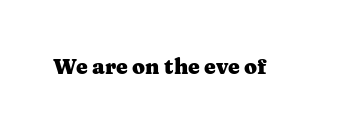
{"italic": "no", "bold": "yes", "underline": "no", "letter_spacing": "normal", "letter_spacing_em": 0.0, "glyph_px": 21}
